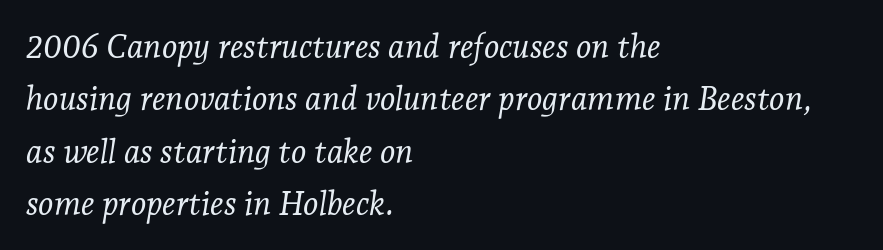
The image shows 33 px light serif type, italic (leaning right); set left-aligned, normal line spacing (1.59x), normal letter spacing, not underlined; low stroke contrast and a medium x-height.
